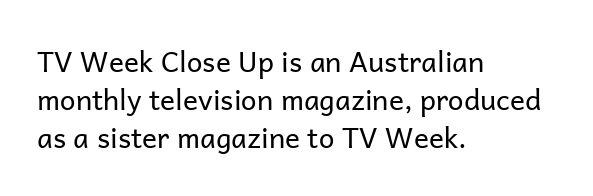
Q: Is the text bold? A: No.
Q: Is the text italic (slanted)? A: No, it is upright.
Q: Is the typeface a serif or a sans-serif typeface? A: Sans-serif.
Q: Is the text underlined? A: No.
Q: How is the paragraph aligned? A: Left-aligned.
Q: Is the spacing between letters normal or unusually wide? A: Normal.
Q: Is the spacing between lines tight, normal or loose? A: Normal.
Q: Width (condensed, normal, or wide)? A: Normal.
Q: Stroke contrast? A: Low.
Q: x-height? A: Medium.
Q: Monospaced? A: No.
